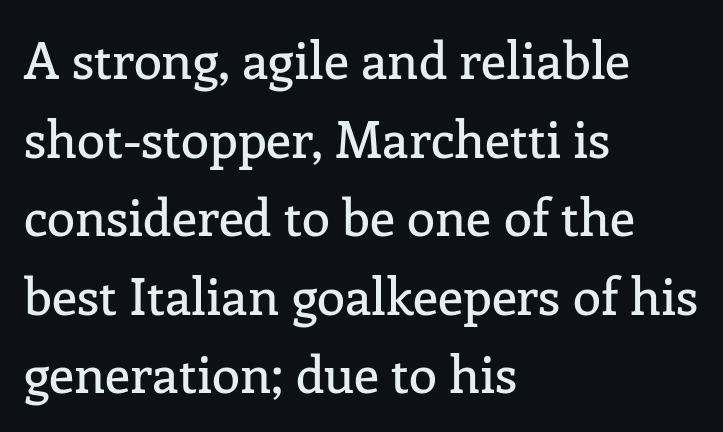
The image shows 51 px serif type, upright; set left-aligned, normal line spacing (1.54x), normal letter spacing, not underlined; low stroke contrast and a medium x-height.
